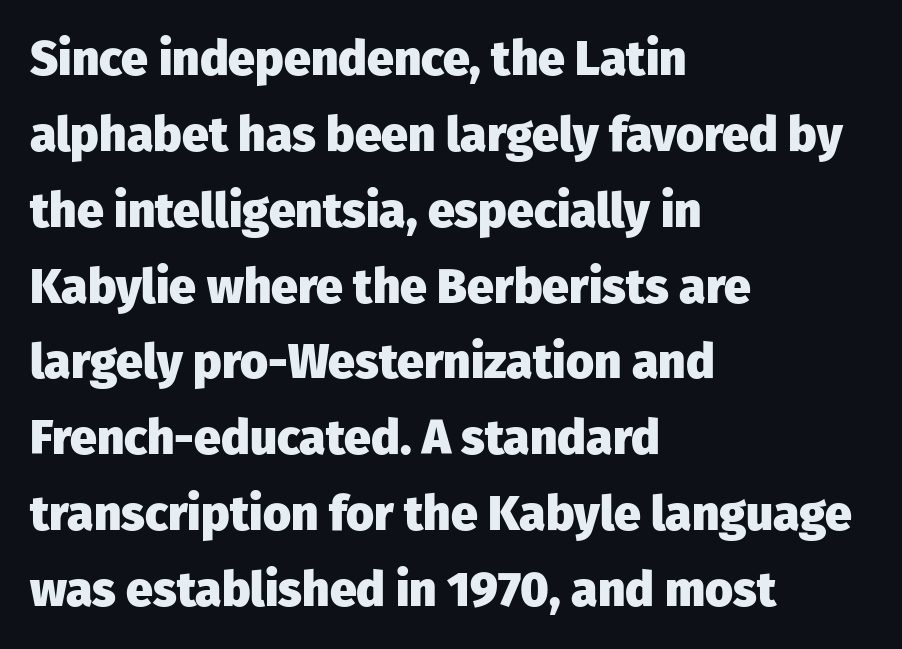
The image shows 48 px heavy sans-serif type, upright; set left-aligned, normal line spacing (1.58x), normal letter spacing, not underlined; low stroke contrast and a medium x-height.
